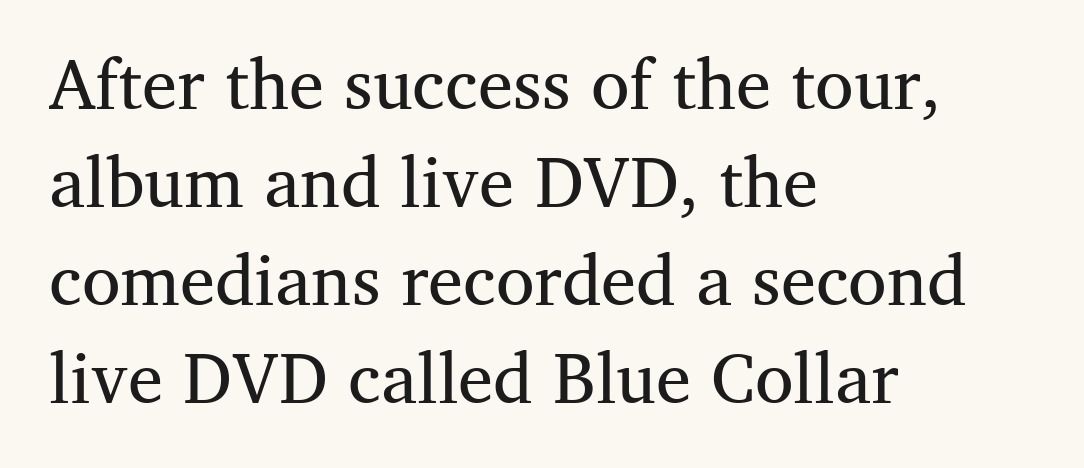
{"serif": "yes", "italic": "no", "bold": "no", "weight": "regular", "width": "normal", "stroke_contrast": "medium", "x_height": "medium", "monospaced": "no", "underline": "no", "align": "left", "line_spacing": "normal", "line_spacing_ratio": 1.4, "letter_spacing": "normal", "letter_spacing_em": 0.0, "glyph_px": 70}
